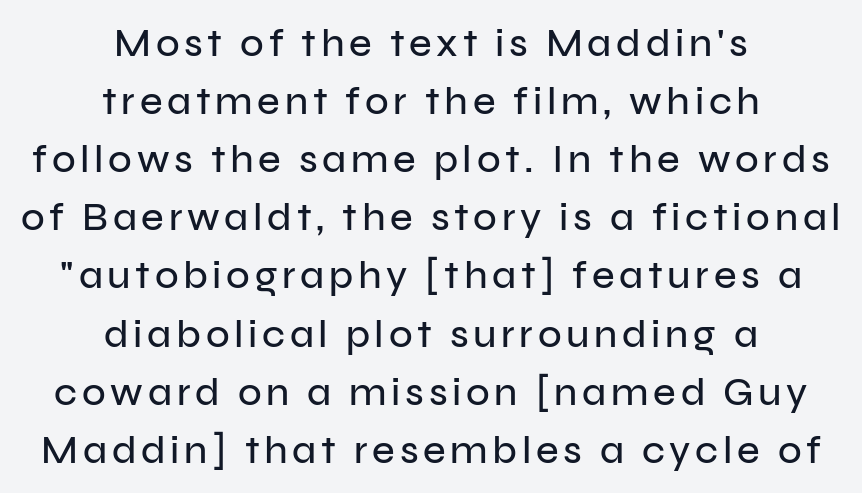
The image shows 39 px sans-serif type, upright; set centered, normal line spacing (1.49x), not underlined; low stroke contrast and a medium x-height.
